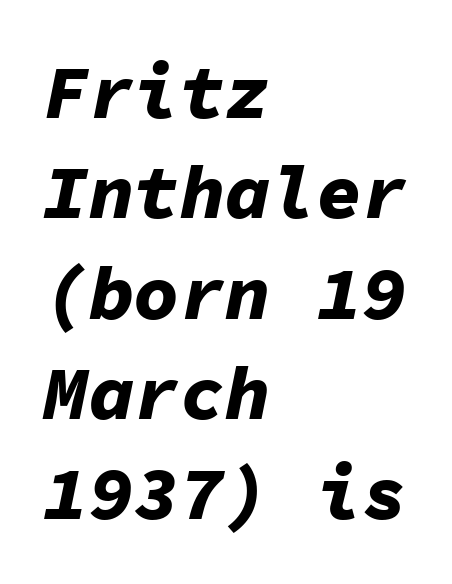
This sample has the even, mechanical cadence of fixed-width lettering. The rendering uses a bold face; every stroke is thick and dark. The face used here has a pronounced slope to its letters. How would I describe the line gaps? Plain and ordinary. You could call the tracking neutral — neither tight nor loose.
